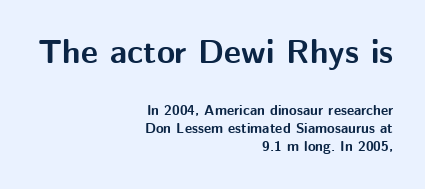
The image shows 33 px bold sans-serif type, upright; set right-aligned, normal line spacing (1.31x), normal letter spacing, not underlined; the first (top) block is 2.36x larger; medium stroke contrast and a medium x-height.
